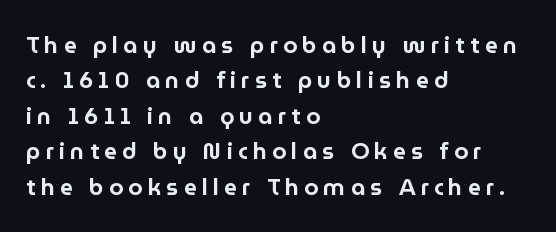
{"italic": "no", "underline": "no", "align": "left", "line_spacing": "normal", "line_spacing_ratio": 1.54, "letter_spacing": "wide", "letter_spacing_em": 0.22, "glyph_px": 23}
